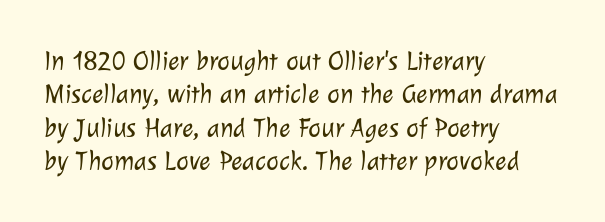
Q: Is the text bold? A: No.
Q: Is the text underlined? A: No.
Q: How is the paragraph aligned? A: Left-aligned.
Q: Is the spacing between letters normal or unusually wide? A: Normal.
